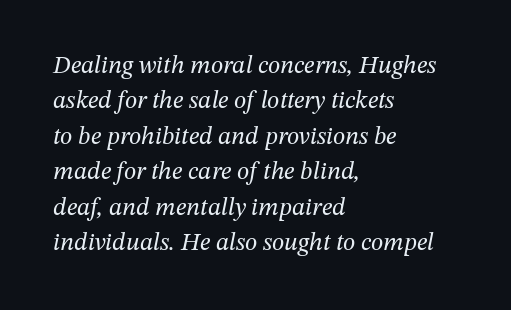
The image shows 25 px text type, italic (leaning right); set left-aligned, normal line spacing (1.42x), normal letter spacing, not underlined.
